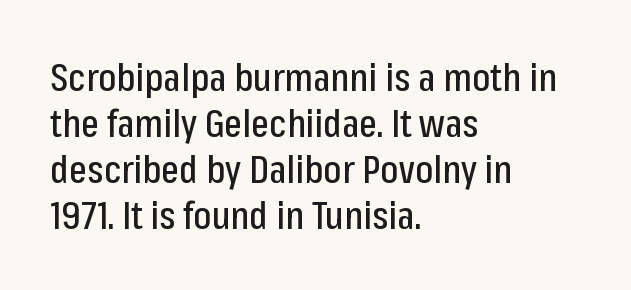
{"serif": "no", "italic": "no", "width": "condensed", "stroke_contrast": "low", "x_height": "medium", "monospaced": "no", "underline": "no", "align": "left", "line_spacing_ratio": 1.21, "letter_spacing": "normal", "letter_spacing_em": 0.0, "glyph_px": 38}
